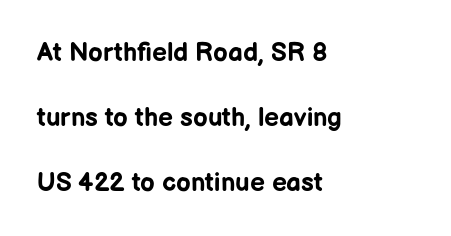
Q: Is the text bold? A: Yes.
Q: Is the text italic (slanted)? A: No, it is upright.
Q: Is the text underlined? A: No.
Q: How is the paragraph aligned? A: Left-aligned.
Q: Is the spacing between letters normal or unusually wide? A: Normal.
Q: Is the spacing between lines tight, normal or loose? A: Loose.
